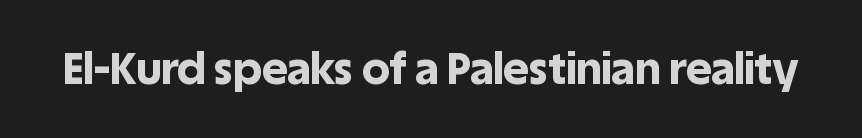
The horizontal fit of the characters is conventional and even. These lines are composed in type without serifs. Varying glyph widths throughout — classic text-font behaviour. Is there any slant? The stems are plumb. The glyphs are unaccompanied by any horizontal stroke below them.
